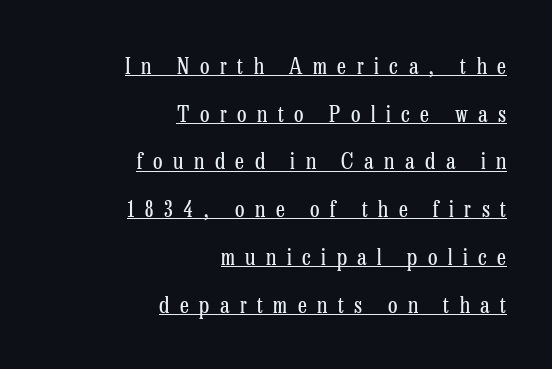
Q: Is the text bold? A: No.
Q: Is the text italic (slanted)? A: No, it is upright.
Q: Is the text underlined? A: Yes.
Q: How is the paragraph aligned? A: Right-aligned.
Q: Is the spacing between letters normal or unusually wide? A: Unusually wide.
Q: Is the spacing between lines tight, normal or loose? A: Loose.
